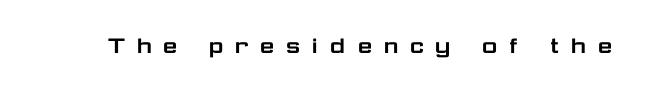
The image shows 27 px text type, upright; set unusually wide letter spacing (+0.36 em), not underlined.
